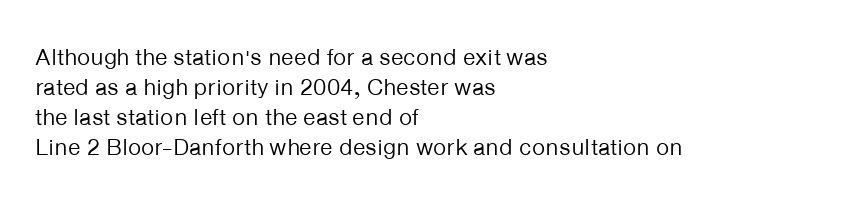
{"italic": "no", "bold": "no", "underline": "no", "align": "left", "line_spacing": "normal", "line_spacing_ratio": 1.3, "letter_spacing": "normal", "letter_spacing_em": 0.0, "glyph_px": 23}
